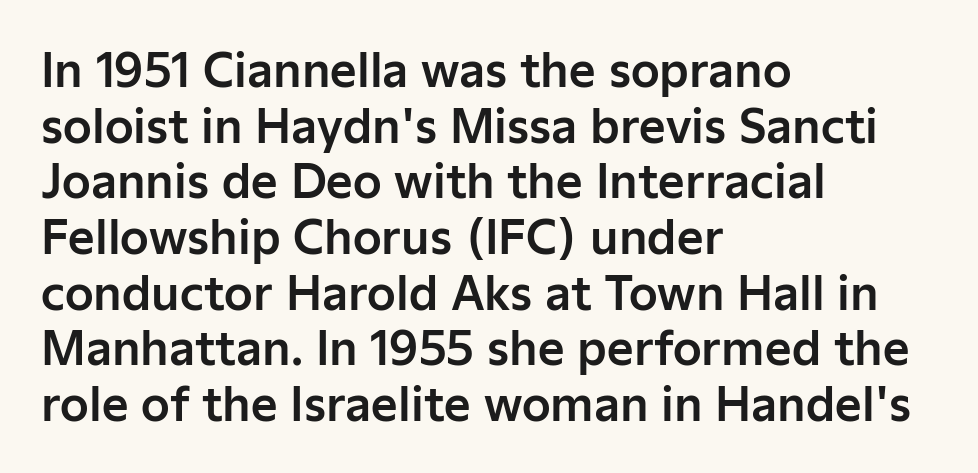
Q: Is the text italic (slanted)? A: No, it is upright.
Q: Is the typeface a serif or a sans-serif typeface? A: Sans-serif.
Q: Is the text underlined? A: No.
Q: How is the paragraph aligned? A: Left-aligned.
Q: Is the spacing between letters normal or unusually wide? A: Normal.
Q: Width (condensed, normal, or wide)? A: Normal.
Q: Stroke contrast? A: Low.
Q: x-height? A: Medium.
Q: Monospaced? A: No.
